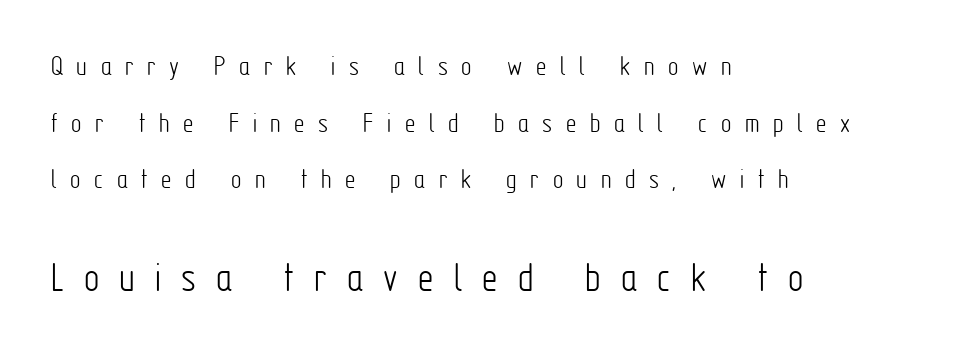
The image shows 43 px light, condensed sans-serif type, upright; set left-aligned, loose line spacing (1.95x), unusually wide letter spacing (+0.47 em), not underlined; the second (bottom) block is 1.48x larger; low stroke contrast and a medium x-height.
